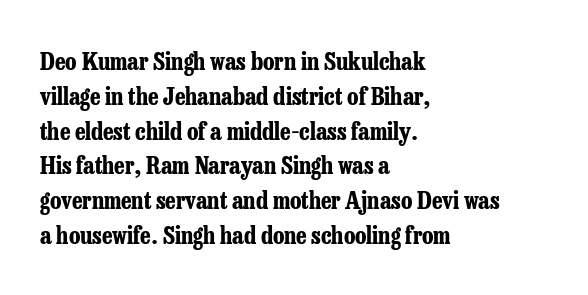
Q: Is the text bold? A: Yes.
Q: Is the text italic (slanted)? A: No, it is upright.
Q: Is the text underlined? A: No.
Q: How is the paragraph aligned? A: Left-aligned.
Q: Is the spacing between letters normal or unusually wide? A: Normal.
Q: Is the spacing between lines tight, normal or loose? A: Normal.
